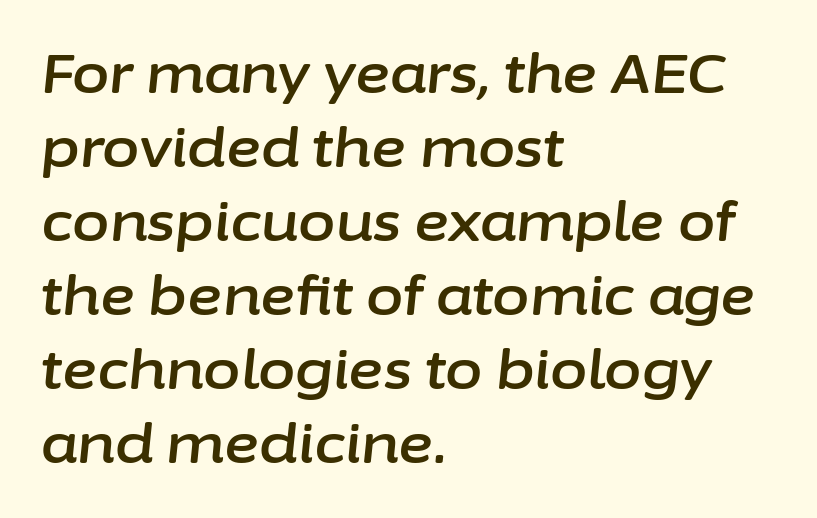
The image shows 54 px text type, italic (leaning right); set left-aligned, normal line spacing (1.37x), normal letter spacing, not underlined; low stroke contrast and a medium x-height.
